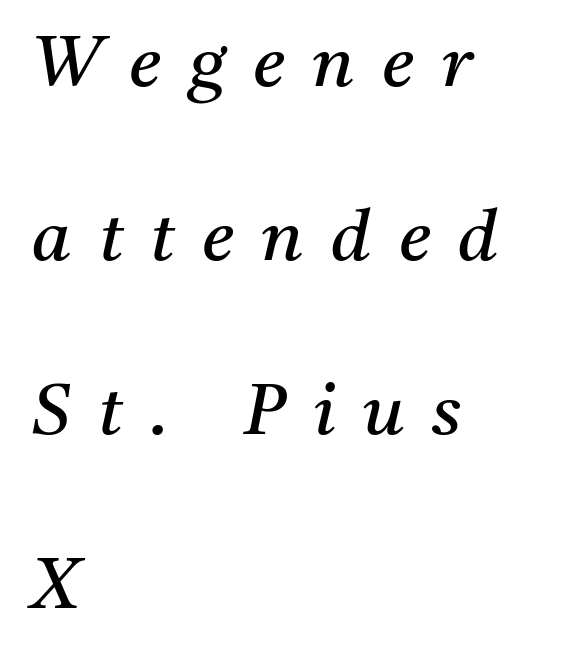
Q: Is the text bold? A: No.
Q: Is the text italic (slanted)? A: Yes, it leans right by about 11 degrees.
Q: Is the typeface a serif or a sans-serif typeface? A: Serif.
Q: Is the text underlined? A: No.
Q: How is the paragraph aligned? A: Left-aligned.
Q: Is the spacing between letters normal or unusually wide? A: Unusually wide.
Q: Is the spacing between lines tight, normal or loose? A: Loose.
Q: Width (condensed, normal, or wide)? A: Normal.
Q: Stroke contrast? A: Medium.
Q: x-height? A: Medium.
Q: Monospaced? A: No.
